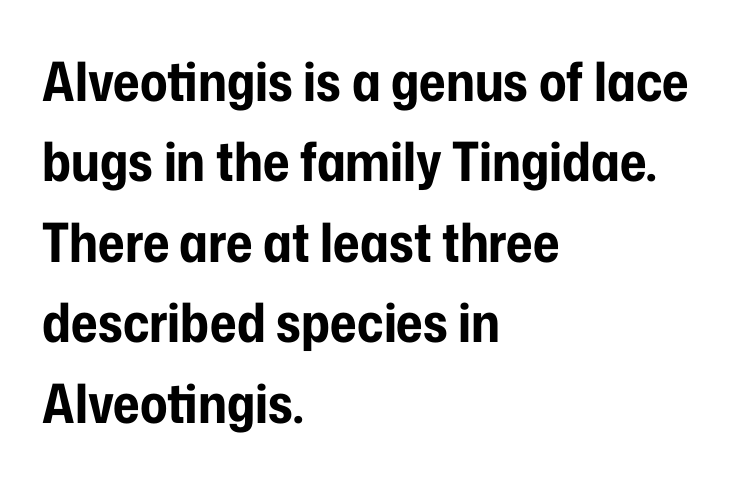
Teacher's note: observe the even left margin — that is flush-left alignment. Beneath every word, the page is bare. The font family rendered here belongs to the sans-serif group. The block of text has a typical density, with ordinary space between rows. Compared with an ordinary text face, these strokes are far heavier — a full bold. Honestly, the letter spacing is just normal — you wouldn't notice it.
